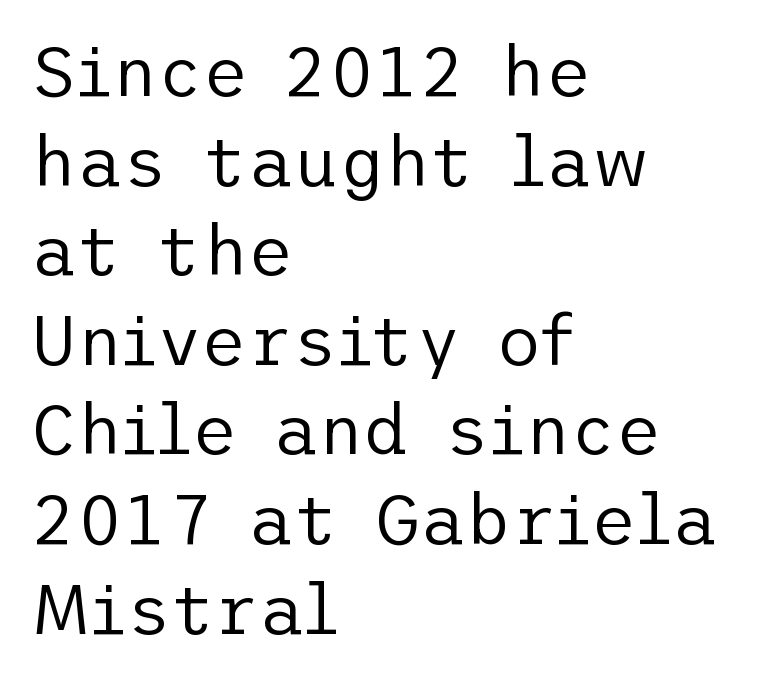
Stroke mass is kept to a normal reading level or below. Font category for this specimen: sans-serif. Short note: letters normally spaced. Posture: vertical. The strip under each line holds only bare page.
